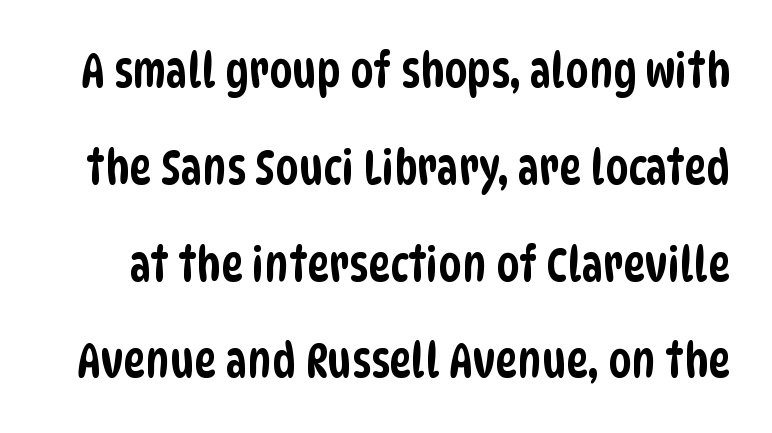
Beneath every word, the page is bare. The type is set solid horizontally, with unmodified tracking. Classification — sans serif. Each new line begins a long way beneath the previous one. A typesetter would call this proportional, since set widths differ per character.
